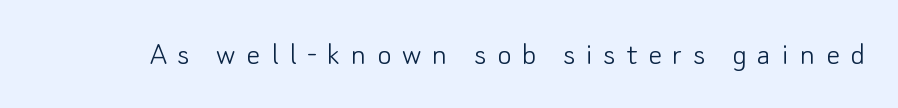
The image shows 34 px light sans-serif type, upright; set unusually wide letter spacing (+0.32 em), not underlined; low stroke contrast and a small x-height.
